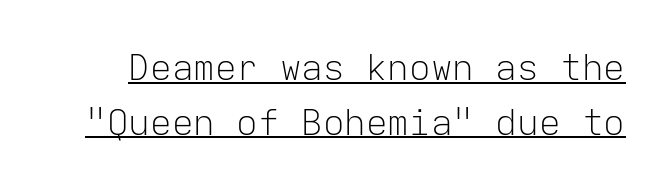
The face used here is a sans, in the tradition of grotesques and geometrics. This sample keeps an unexceptional amount of space between lines. Nothing heavy about these letters — not bold at all. Nobody touched the tracking dial on this one.
